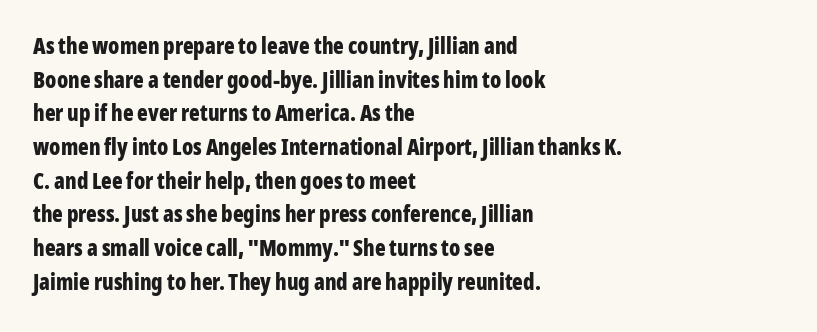
Q: Is the text bold? A: Yes.
Q: Is the text italic (slanted)? A: No, it is upright.
Q: Is the text underlined? A: No.
Q: How is the paragraph aligned? A: Left-aligned.
Q: Is the spacing between letters normal or unusually wide? A: Normal.
Q: Is the spacing between lines tight, normal or loose? A: Normal.
